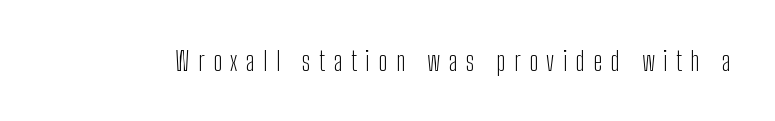
{"italic": "no", "bold": "no", "underline": "no", "letter_spacing": "wide", "letter_spacing_em": 0.31, "glyph_px": 27}
